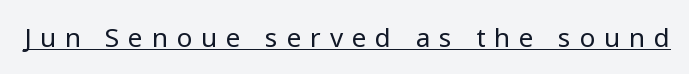
This is roman type, the default non-slanted kind. Unbolded letterforms with no extra heft. The glyphs are accompanied by a horizontal stroke just below them. The gaps between neighbouring characters are conspicuously large.
